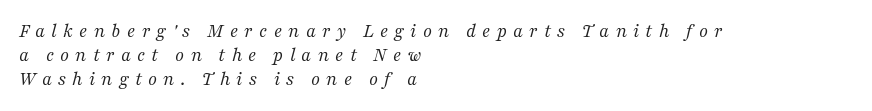
This sample uses an oblique cut, with every glyph tilted off the vertical. A bare baseline throughout the passage. Substantial extra tracking has been applied to these lines. Left-aligned paragraph, ragged on the right.
